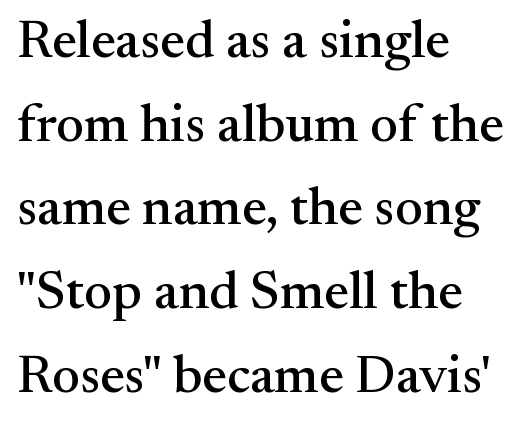
A typesetter would call this proportional, since set widths differ per character. Regarding leading, the lines here are spaced in the standard way. If you drew a ruler down the left edge, every line would touch it. Every stem runs plumb, perpendicular to the baseline.
